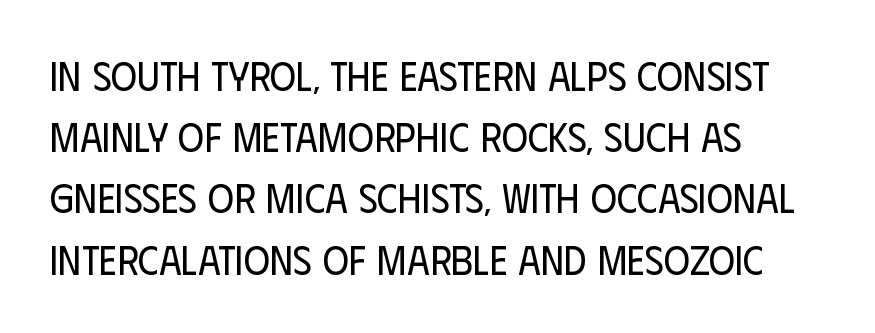
Q: Is the text bold? A: No.
Q: Is the text italic (slanted)? A: No, it is upright.
Q: Is the typeface a serif or a sans-serif typeface? A: Sans-serif.
Q: Is the text underlined? A: No.
Q: How is the paragraph aligned? A: Left-aligned.
Q: Is the spacing between letters normal or unusually wide? A: Normal.
Q: Is the spacing between lines tight, normal or loose? A: Normal.
Q: Width (condensed, normal, or wide)? A: Condensed.
Q: Stroke contrast? A: Low.
Q: x-height? A: Large.
Q: Monospaced? A: No.
